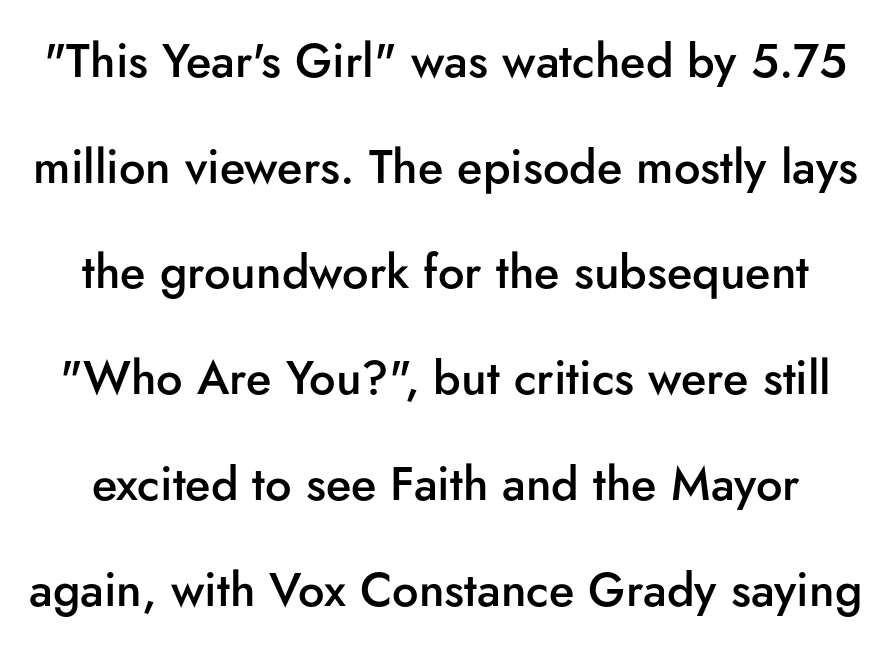
These lines keep a tight, regular rhythm from letter to letter. Proportional: the letters do not fall into vertical columns. Quick note: not italic, upright. A great deal of white space separates one row of letters from the next.
